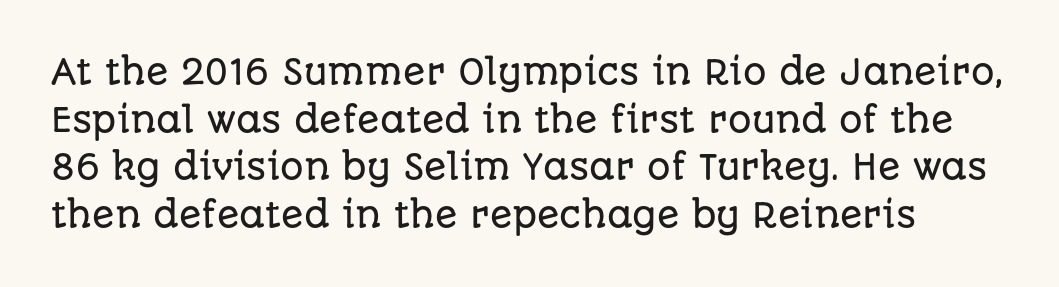
The image shows 33 px sans-serif type, upright; set normal line spacing (1.44x), normal letter spacing, not underlined; low stroke contrast and a large x-height.
